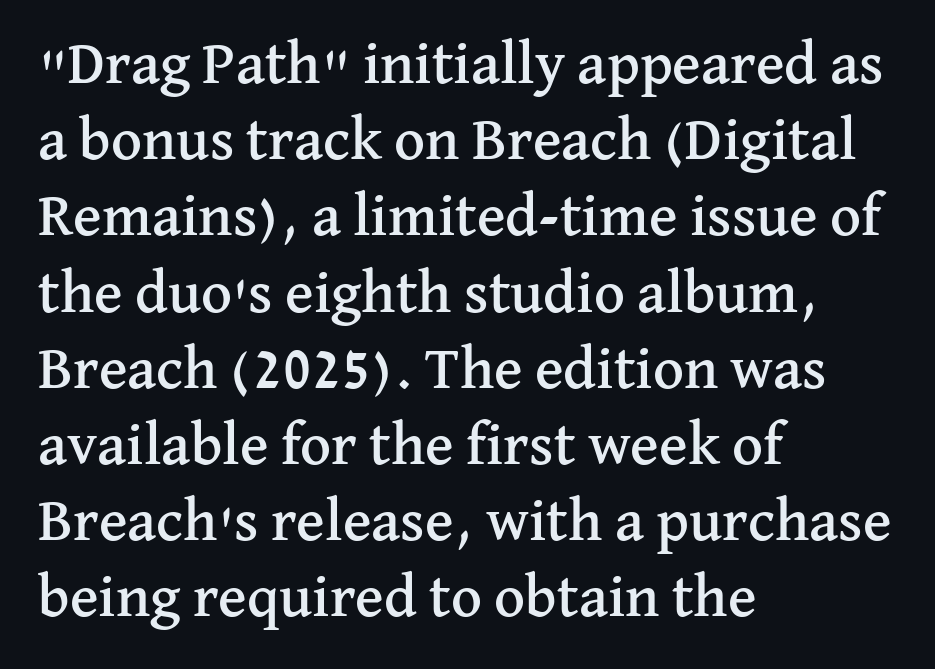
The image shows 60 px serif type, upright; set left-aligned, normal line spacing (1.27x), normal letter spacing, not underlined; medium stroke contrast and a medium x-height.
